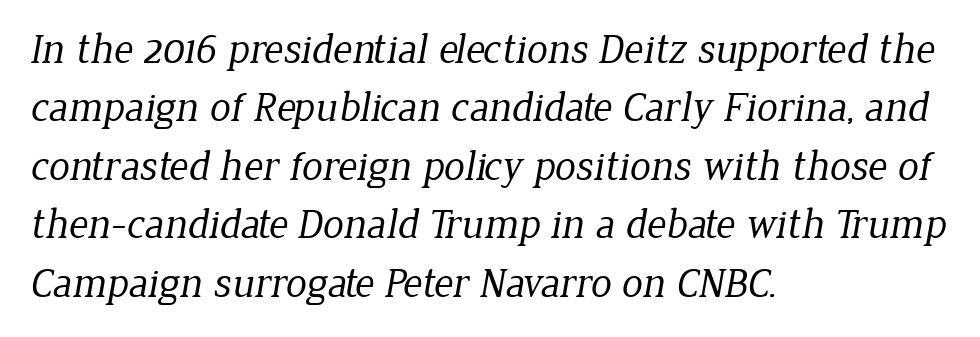
Q: Is the text bold? A: No.
Q: Is the typeface a serif or a sans-serif typeface? A: Serif.
Q: Is the text underlined? A: No.
Q: How is the paragraph aligned? A: Left-aligned.
Q: Is the spacing between letters normal or unusually wide? A: Normal.
Q: Is the spacing between lines tight, normal or loose? A: Normal.
Q: Width (condensed, normal, or wide)? A: Normal.
Q: Stroke contrast? A: Low.
Q: x-height? A: Medium.
Q: Monospaced? A: No.
